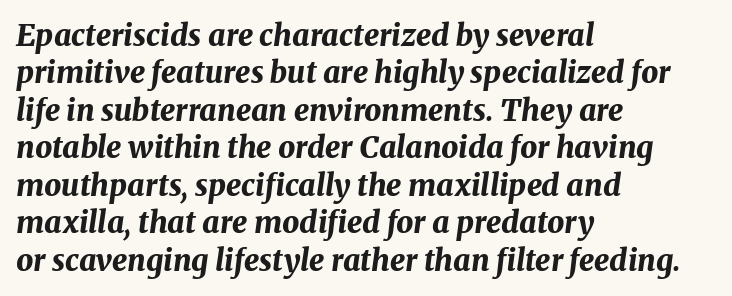
Q: Is the text bold? A: Yes.
Q: Is the text italic (slanted)? A: Yes, it leans right by about 8 degrees.
Q: Is the text underlined? A: No.
Q: How is the paragraph aligned? A: Left-aligned.
Q: Is the spacing between letters normal or unusually wide? A: Normal.
Q: Is the spacing between lines tight, normal or loose? A: Normal.
Q: Width (condensed, normal, or wide)? A: Normal.
Q: Stroke contrast? A: Medium.
Q: x-height? A: Medium.
Q: Monospaced? A: No.
